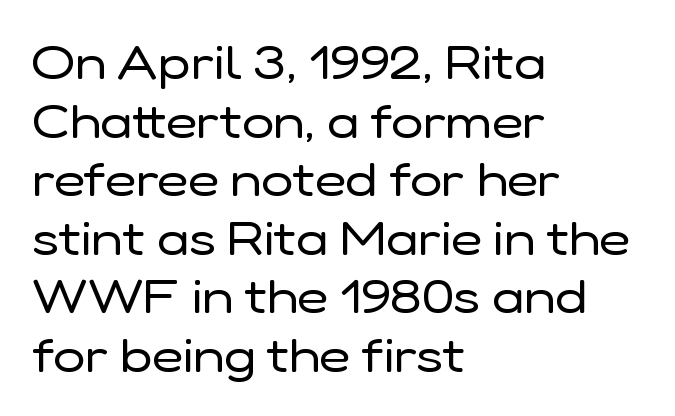
Honestly, there is no underline to notice here at all. A typesetter would call this proportional, since set widths differ per character. Each word holds together tightly as a unit, with standard inter-letter gaps. On a weight scale, this lands at 450 or below. The rag falls on the right side of this text block. Letterform terminals end flat and unadorned throughout the passage.
